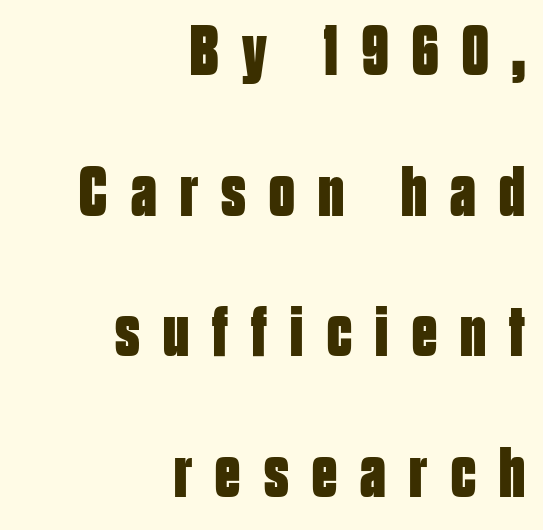
Anything drawn beneath the words? Only blank space. Notice how the passage keeps a crisp vertical edge on the right only. Each letter keeps its own natural width here, so spacing adapts to shape. Is there any slant? The stems are plumb. Loosely led — the rows are spread out.
